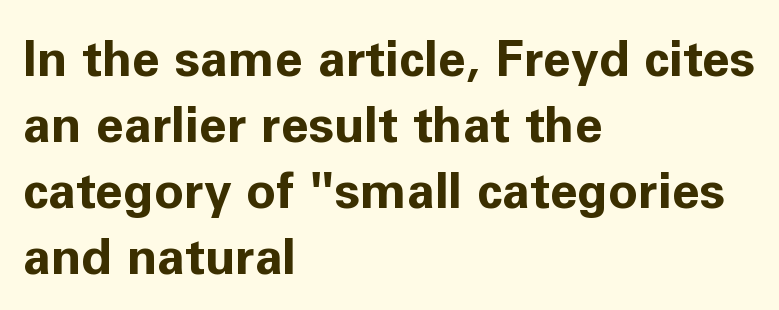
{"serif": "no", "italic": "no", "bold": "yes", "weight": "bold", "width": "normal", "stroke_contrast": "low", "x_height": "medium", "monospaced": "no", "underline": "no", "align": "left", "line_spacing": "normal", "line_spacing_ratio": 1.32, "letter_spacing": "normal", "letter_spacing_em": 0.0, "glyph_px": 50}
